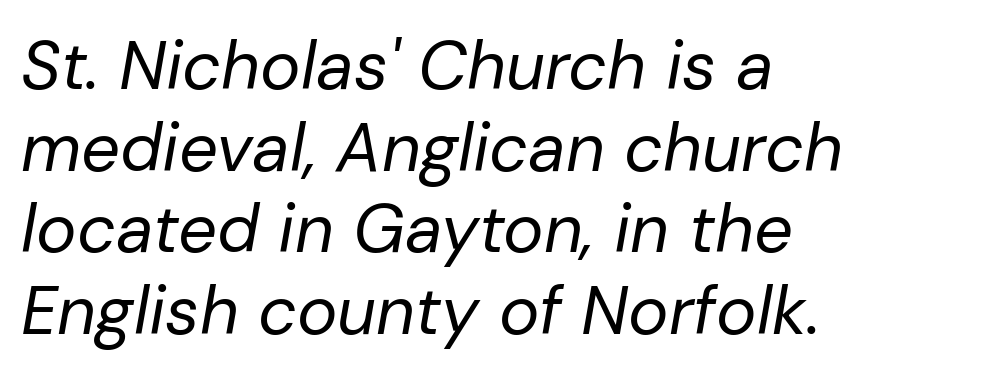
{"italic": "yes", "lean": "right", "slant_degrees": 10, "bold": "no", "weight": "regular", "width": "normal", "stroke_contrast": "low", "x_height": "medium", "monospaced": "no", "underline": "no", "align": "left", "line_spacing_ratio": 1.2, "letter_spacing": "normal", "letter_spacing_em": 0.0, "glyph_px": 68}
